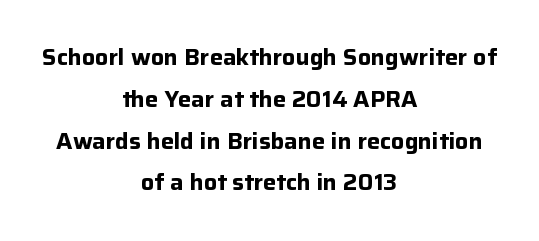
Q: Is the text bold? A: Yes.
Q: Is the text italic (slanted)? A: No, it is upright.
Q: Is the text underlined? A: No.
Q: How is the paragraph aligned? A: Centered.
Q: Is the spacing between letters normal or unusually wide? A: Normal.
Q: Is the spacing between lines tight, normal or loose? A: Loose.
